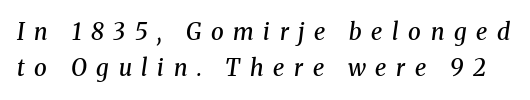
The image shows 23 px text type, italic (leaning right); set normal line spacing (1.55x), unusually wide letter spacing (+0.42 em), not underlined.
